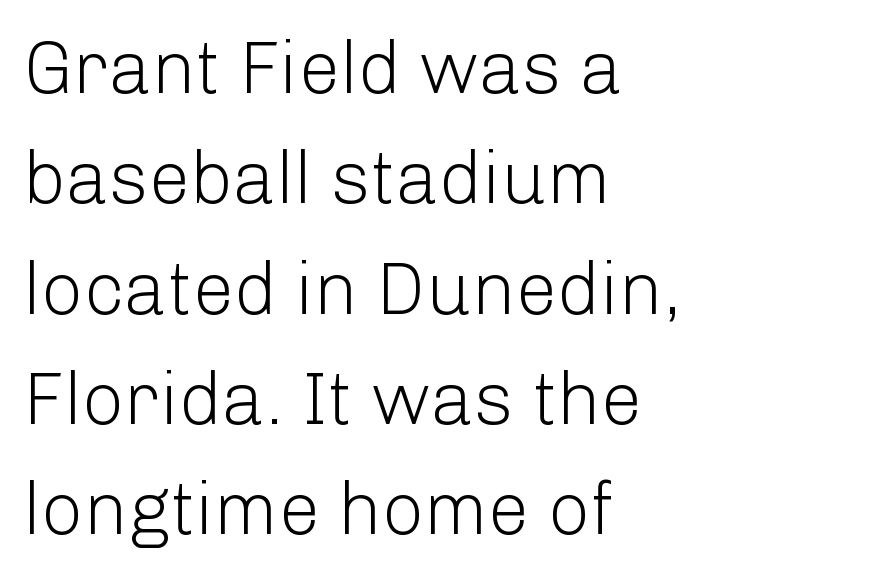
What's the leading like? Ordinary, nothing unusual. Here the designer chose a conventional face with non-uniform glyph widths. Here the glyphs are tracked normally, forming tight word shapes. Posture: upright roman. Weight: regular or lighter. Does the type have serifs? No, each stem ends abruptly.
